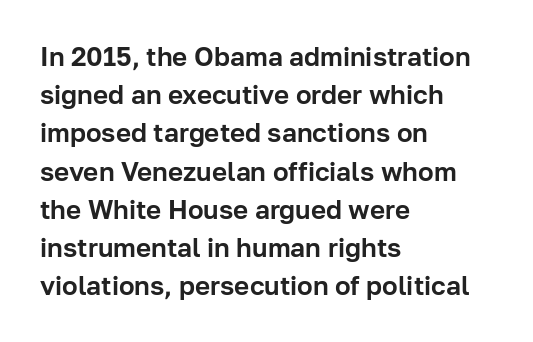
Glance below the letters and you will spot only blank space. Interline gaps are of average width in this sample. The type sits square on the baseline with zero lean. The text block is weighted toward the left margin, trailing off unevenly rightward. These lines keep a tight, regular rhythm from letter to letter.
